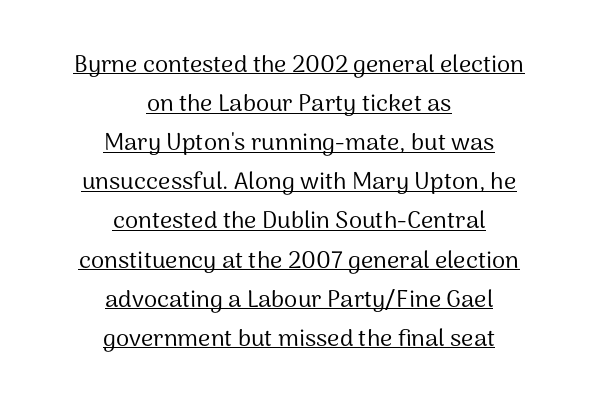
A typesetter would mark this as roman, not italic. Students, observe the line beneath the letters — that is underlining. Letters have the restrained weight of plain body copy at most. Honestly, the letter spacing is just normal — you wouldn't notice it.
